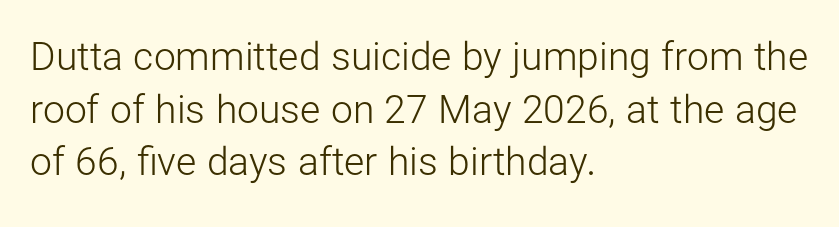
Descenders are the only things crossing below the line. Caption: standard tracking, unaltered. Examine the stroke ends and you'll find no serifs. Honestly, the row spacing looks completely unremarkable.
